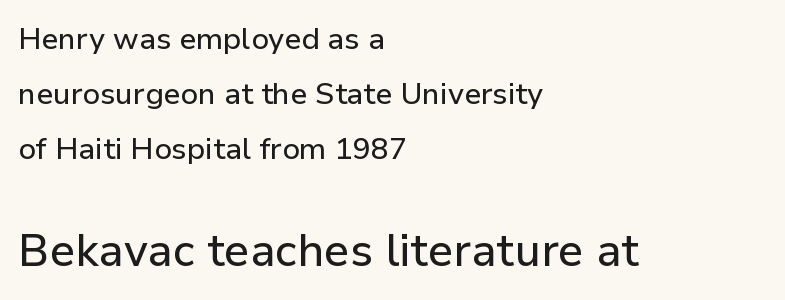
The image shows 45 px sans-serif type, upright; set left-aligned, line spacing 1.84x, normal letter spacing, not underlined; the second (bottom) block is 1.5x larger; low stroke contrast and a medium x-height.
